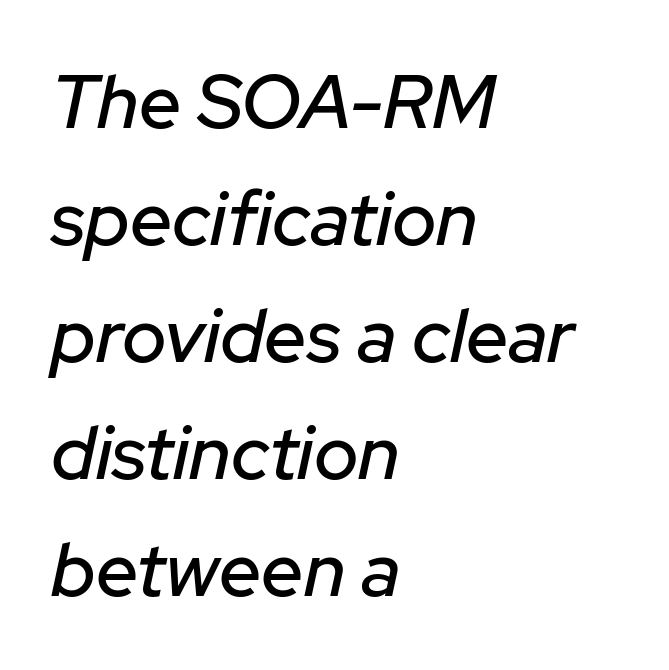
{"italic": "yes", "lean": "right", "slant_degrees": 12, "width": "normal", "stroke_contrast": "low", "x_height": "medium", "monospaced": "no", "underline": "no", "align": "left", "line_spacing": "normal", "line_spacing_ratio": 1.56, "letter_spacing": "normal", "letter_spacing_em": 0.0, "glyph_px": 75}
